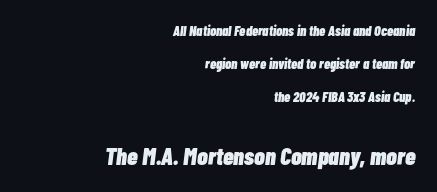
Spacing between characters is what you'd get straight out of the box. The rendering applies a slant to the glyphs. Anything drawn beneath the words? Only blank space. You could fit nearly another row in the gap between these rows. Heavy, bold letterforms. Compared with a flush-left layout, this one pins lines to the opposite, right side.
